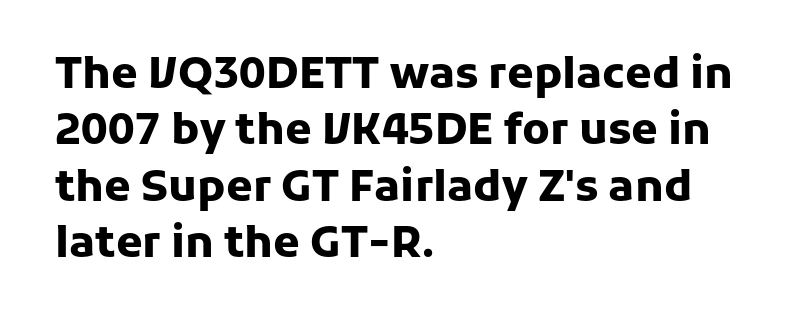
The rendering uses a bold face; every stroke is thick and dark. Ordinary non-slanted type is in use. The rows are spaced the way most documents space them. The passage shown is not underscored anywhere. The ragged edge is on the right, which tells us the setting is flush left.
